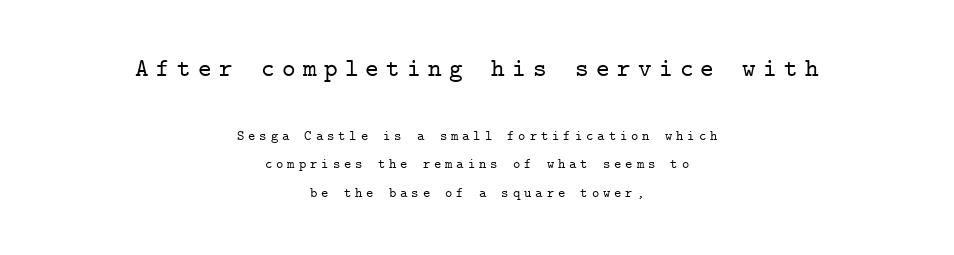
{"italic": "no", "underline": "no", "align": "center", "line_spacing": "loose", "line_spacing_ratio": 2.04, "letter_spacing": "wide", "letter_spacing_em": 0.28, "larger_block": "first", "size_ratio": 1.86, "glyph_px": 26}
